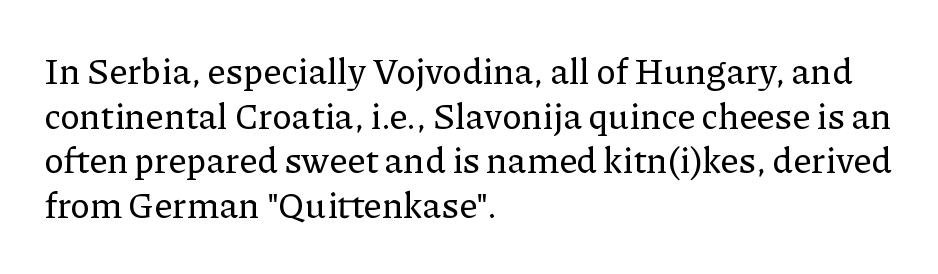
Spacing verdict: proportional, widths tailored to each character. It's the straight-up-and-down kind of type. The text was rendered using a seriffed face with decorative stroke endings. Nobody touched the tracking dial on this one.
